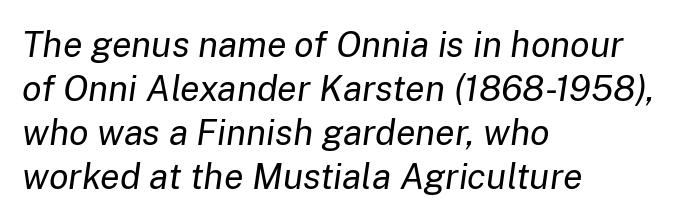
{"italic": "yes", "lean": "right", "slant_degrees": 8, "bold": "no", "weight": "regular", "width": "normal", "stroke_contrast": "low", "x_height": "medium", "monospaced": "no", "underline": "no", "align": "left", "line_spacing_ratio": 1.22, "letter_spacing": "normal", "letter_spacing_em": 0.0, "glyph_px": 36}
